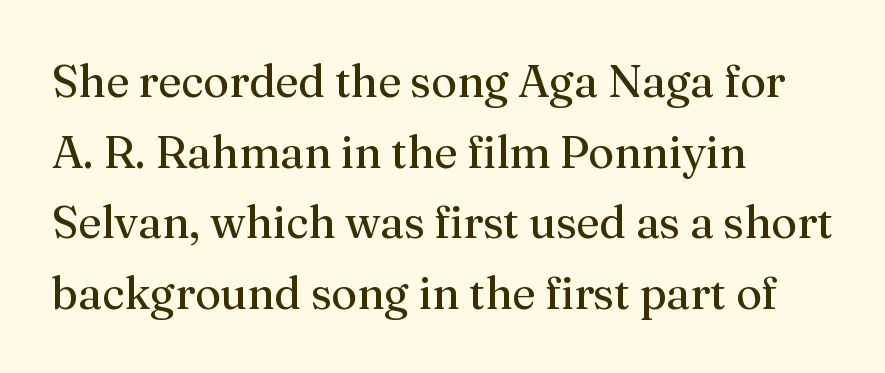
The image shows 45 px regular-weight serif type, upright; set left-aligned, normal line spacing (1.57x), normal letter spacing, not underlined; medium stroke contrast and a medium x-height.
